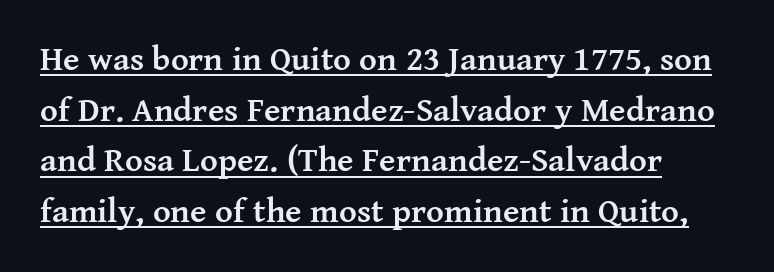
The letterforms sit shoulder to shoulder at normal distance. The passage is arranged the way most books set body copy — flush left. These lines carry a lot of weight — the face is fully bold. Underlined type. The type family on display is of the serif kind. Does the lettering tilt? It doesn't — this is upright.
